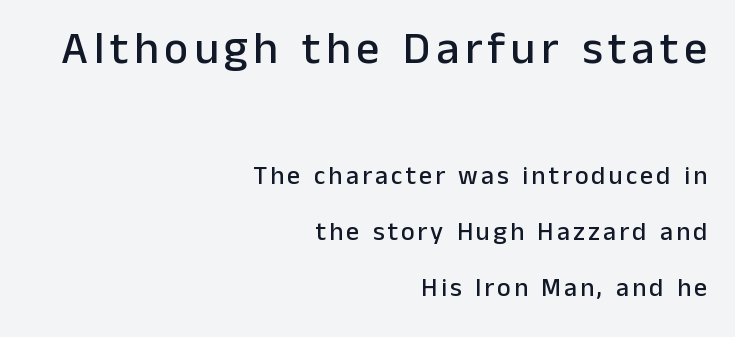
Q: Is the text italic (slanted)? A: No, it is upright.
Q: Is the typeface a serif or a sans-serif typeface? A: Sans-serif.
Q: Is the text underlined? A: No.
Q: How is the paragraph aligned? A: Right-aligned.
Q: Is the spacing between lines tight, normal or loose? A: Loose.
Q: Which block of text is set in a larger size, the first (top) or the second (bottom)? A: The first (top) one.
Q: Width (condensed, normal, or wide)? A: Normal.
Q: Stroke contrast? A: Low.
Q: x-height? A: Medium.
Q: Monospaced? A: No.
